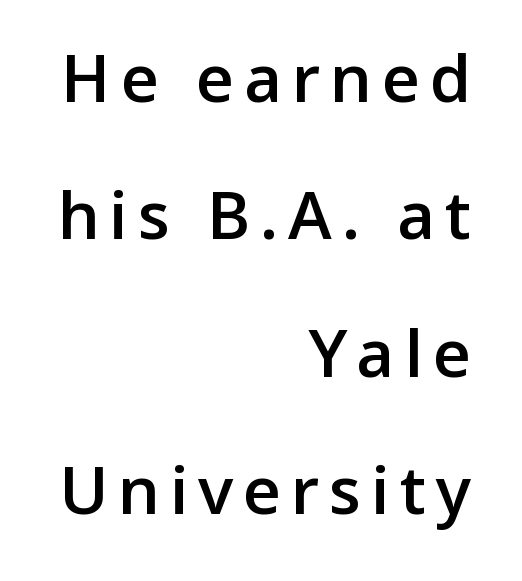
No feet cap the strokes, marking this as sans-serif type. In terms of posture, this sample is upright. Underlining? Definitely not there. You could fit nearly another row in the gap between these rows.
